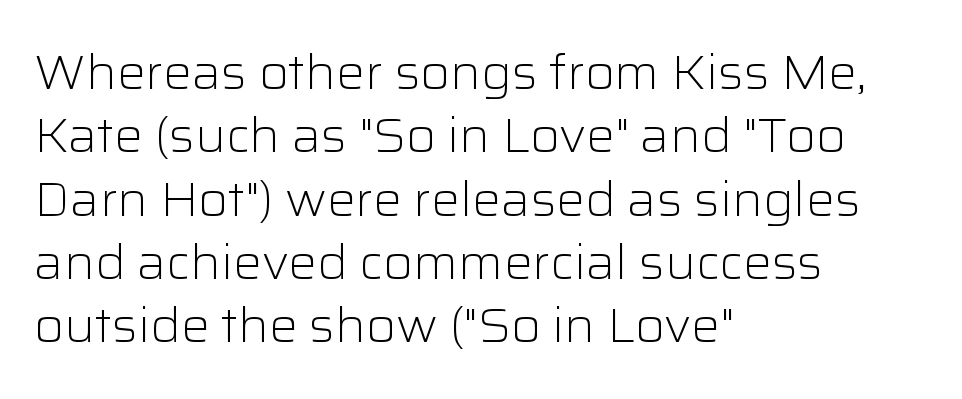
Q: Is the text bold? A: No.
Q: Is the text italic (slanted)? A: No, it is upright.
Q: Is the typeface a serif or a sans-serif typeface? A: Sans-serif.
Q: Is the text underlined? A: No.
Q: How is the paragraph aligned? A: Left-aligned.
Q: Is the spacing between letters normal or unusually wide? A: Normal.
Q: Is the spacing between lines tight, normal or loose? A: Normal.
Q: Width (condensed, normal, or wide)? A: Normal.
Q: Stroke contrast? A: Low.
Q: x-height? A: Medium.
Q: Monospaced? A: No.
